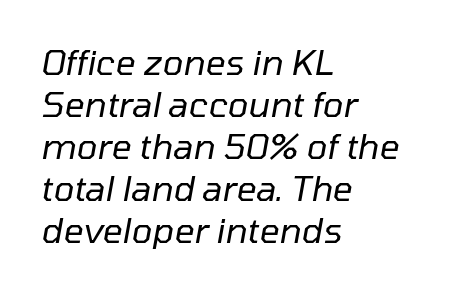
{"italic": "yes", "lean": "right", "slant_degrees": 10, "bold": "no", "weight": "regular", "width": "normal", "stroke_contrast": "low", "x_height": "medium", "monospaced": "no", "underline": "no", "align": "left", "line_spacing_ratio": 1.2, "letter_spacing": "normal", "letter_spacing_em": 0.0, "glyph_px": 35}
